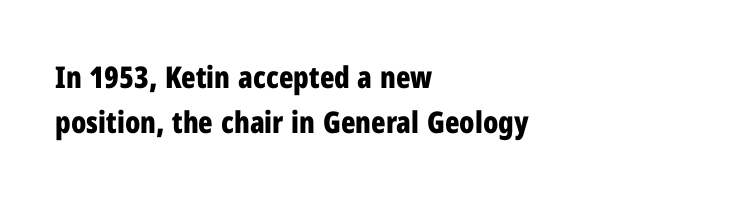
Q: Is the text bold? A: Yes.
Q: Is the text italic (slanted)? A: No, it is upright.
Q: Is the typeface a serif or a sans-serif typeface? A: Sans-serif.
Q: Is the text underlined? A: No.
Q: How is the paragraph aligned? A: Left-aligned.
Q: Is the spacing between letters normal or unusually wide? A: Normal.
Q: Is the spacing between lines tight, normal or loose? A: Normal.
Q: Width (condensed, normal, or wide)? A: Condensed.
Q: Stroke contrast? A: Low.
Q: x-height? A: Medium.
Q: Monospaced? A: No.
